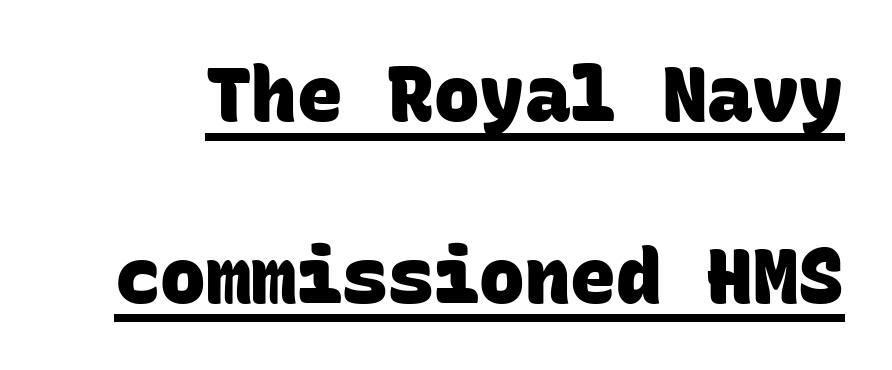
{"serif": "no", "bold": "yes", "weight": "heavy", "width": "normal", "stroke_contrast": "low", "x_height": "large", "monospaced": "yes", "underline": "yes", "line_spacing": "loose", "line_spacing_ratio": 2.39, "letter_spacing": "normal", "letter_spacing_em": 0.0, "glyph_px": 76}
